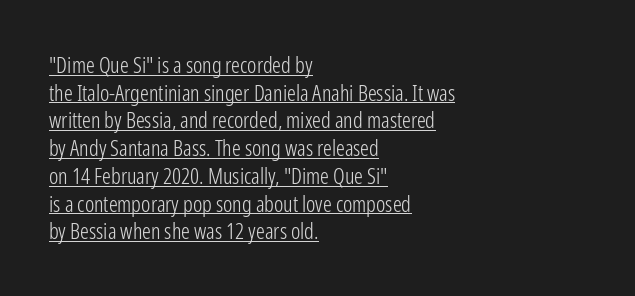
The image shows 22 px text type, upright; set left-aligned, normal line spacing (1.26x), normal letter spacing, underlined.
